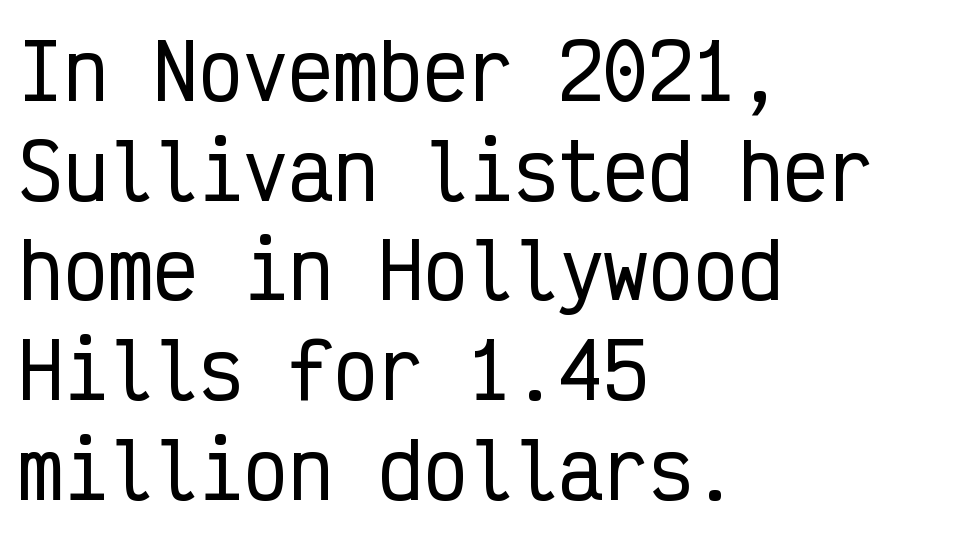
{"serif": "no", "italic": "no", "width": "condensed", "stroke_contrast": "low", "x_height": "medium", "monospaced": "yes", "underline": "no", "align": "left", "line_spacing": "normal", "line_spacing_ratio": 1.33, "letter_spacing": "normal", "letter_spacing_em": 0.0, "glyph_px": 75}
